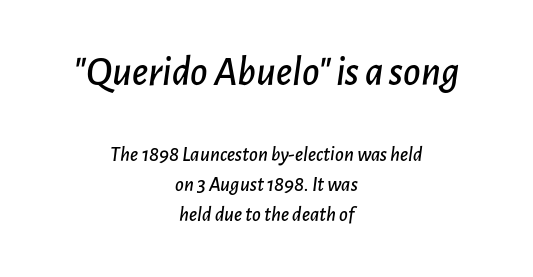
Q: Is the text italic (slanted)? A: Yes, it leans right by about 7 degrees.
Q: Is the text underlined? A: No.
Q: How is the paragraph aligned? A: Centered.
Q: Is the spacing between letters normal or unusually wide? A: Normal.
Q: Is the spacing between lines tight, normal or loose? A: Normal.
Q: Which block of text is set in a larger size, the first (top) or the second (bottom)? A: The first (top) one.
Q: Width (condensed, normal, or wide)? A: Normal.
Q: Stroke contrast? A: Low.
Q: x-height? A: Medium.
Q: Monospaced? A: No.
